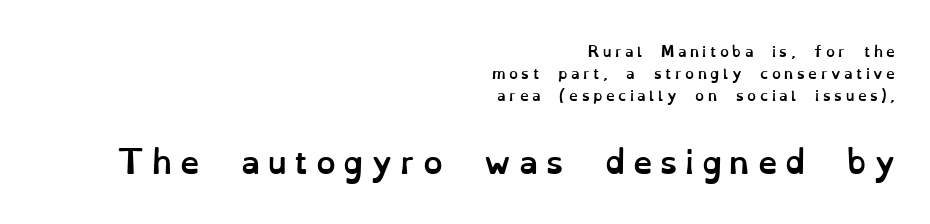
Q: Is the text bold? A: Yes.
Q: Is the text italic (slanted)? A: No, it is upright.
Q: Is the text underlined? A: No.
Q: How is the paragraph aligned? A: Right-aligned.
Q: Is the spacing between letters normal or unusually wide? A: Unusually wide.
Q: Is the spacing between lines tight, normal or loose? A: Normal.
Q: Which block of text is set in a larger size, the first (top) or the second (bottom)? A: The second (bottom) one.
Q: Width (condensed, normal, or wide)? A: Normal.
Q: Stroke contrast? A: Low.
Q: x-height? A: Small.
Q: Monospaced? A: No.
